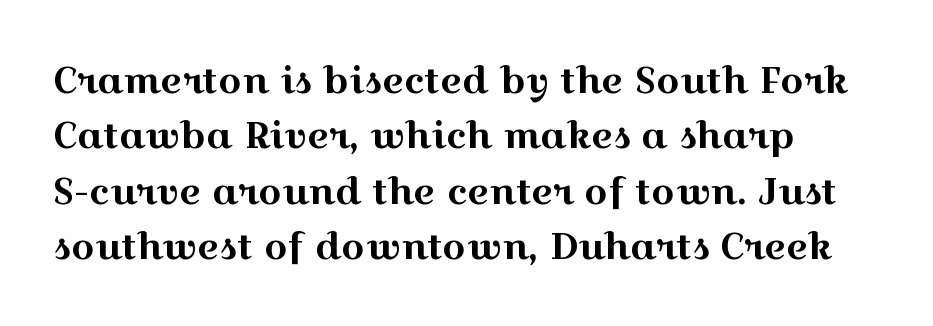
Q: Is the text italic (slanted)? A: No, it is upright.
Q: Is the typeface a serif or a sans-serif typeface? A: Serif.
Q: Is the text underlined? A: No.
Q: How is the paragraph aligned? A: Left-aligned.
Q: Is the spacing between letters normal or unusually wide? A: Normal.
Q: Is the spacing between lines tight, normal or loose? A: Normal.
Q: Width (condensed, normal, or wide)? A: Wide.
Q: x-height? A: Medium.
Q: Monospaced? A: No.
